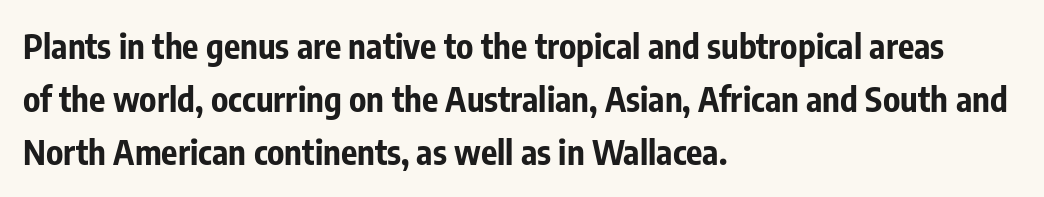
The rendering keeps characters at their native spacing. Typographically, this falls in the sans-serif category. Any mark beneath the type? The region is blank. Tall strokes in this sample are plumb rather than angled. A full-strength bold gives these letters their thick strokes. Reading down the block, your eye returns to a fixed left position each line.
